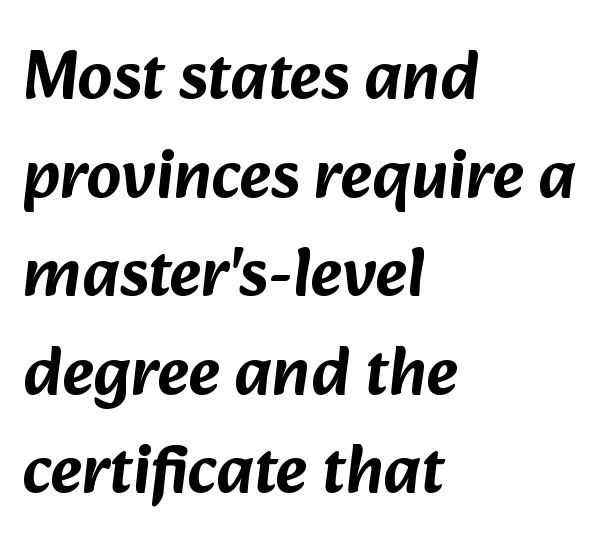
{"serif": "no", "width": "normal", "stroke_contrast": "low", "x_height": "medium", "monospaced": "no", "underline": "no", "align": "left", "line_spacing": "normal", "line_spacing_ratio": 1.45, "letter_spacing": "normal", "letter_spacing_em": 0.0, "glyph_px": 68}
